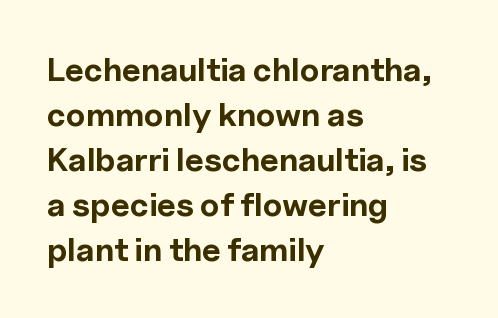
The image shows 33 px bold sans-serif type, upright; set left-aligned, normal line spacing (1.36x), normal letter spacing, not underlined; a medium x-height.
